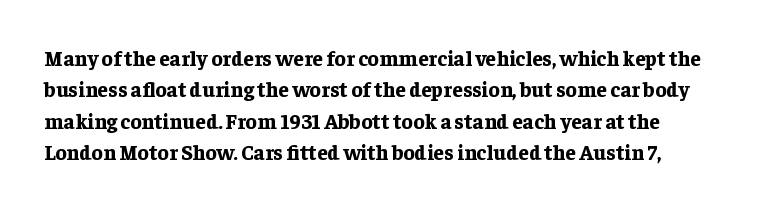
{"italic": "no", "bold": "yes", "underline": "no", "line_spacing": "normal", "line_spacing_ratio": 1.49, "letter_spacing": "normal", "letter_spacing_em": 0.0, "glyph_px": 21}
